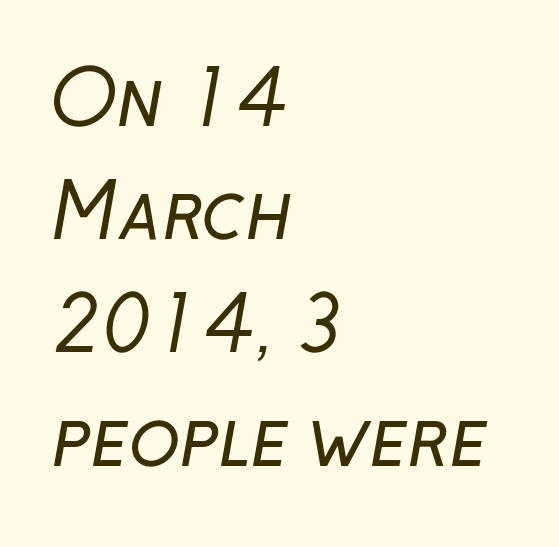
The image shows 75 px regular-weight sans-serif type; set left-aligned, normal line spacing (1.51x), normal letter spacing, not underlined; low stroke contrast and a medium x-height.
